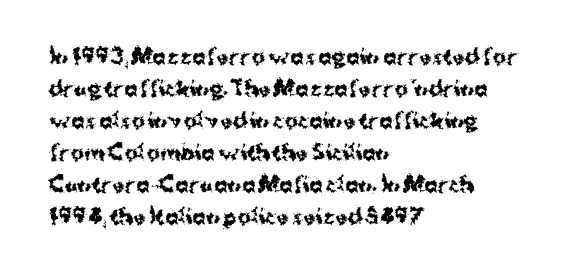
The image shows 20 px bold type, upright; set left-aligned, normal line spacing (1.6x), normal letter spacing, not underlined.
